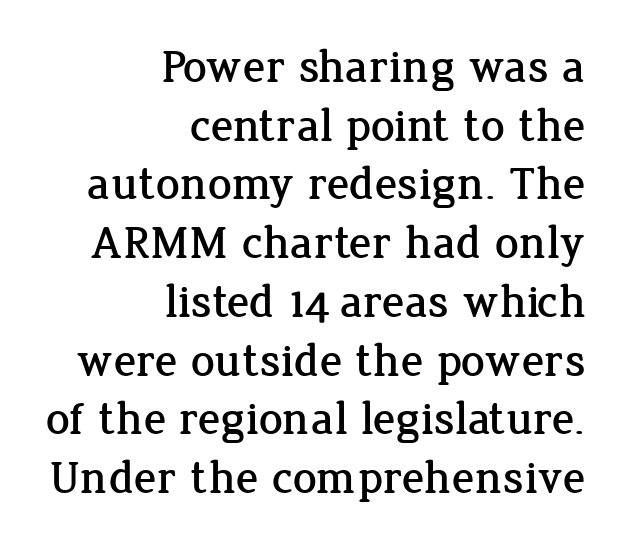
The image shows 47 px serif type, upright; set right-aligned, normal line spacing (1.25x), normal letter spacing, not underlined; low stroke contrast and a medium x-height.
